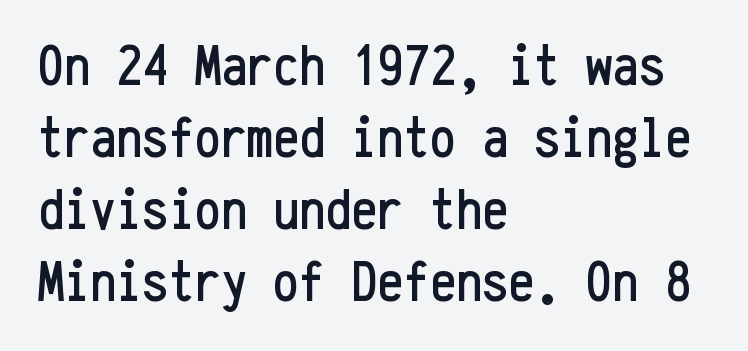
The rendering uses typewriter-style spacing with identical character cells. Characters follow at the spacing the type designer built in. Observe the absence of serifs on each vertical stroke in this sample. Letters rest on an invisible, unmarked baseline. Vertical strokes here are truly vertical. Visually the block forms a straight wall on the left and a jagged coastline on the right.
